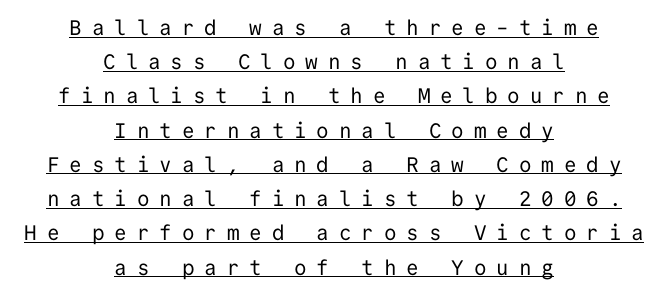
Q: Is the text bold? A: No.
Q: Is the text italic (slanted)? A: No, it is upright.
Q: Is the text underlined? A: Yes.
Q: How is the paragraph aligned? A: Centered.
Q: Is the spacing between letters normal or unusually wide? A: Unusually wide.
Q: Is the spacing between lines tight, normal or loose? A: Normal.
